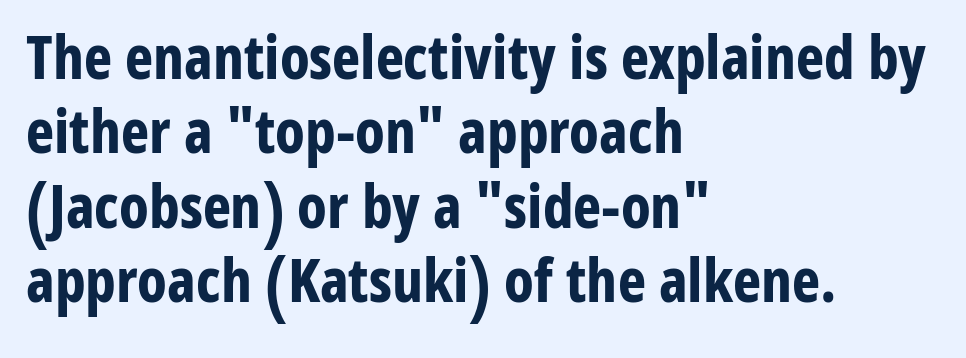
The image shows 60 px bold, condensed sans-serif type, upright; set left-aligned, line spacing 1.24x, normal letter spacing, not underlined; low stroke contrast and a medium x-height.
